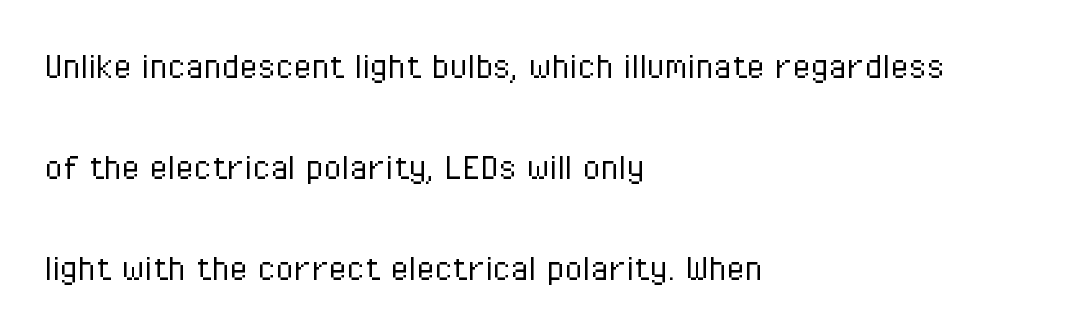
{"serif": "no", "italic": "no", "bold": "no", "weight": "light", "width": "condensed", "stroke_contrast": "low", "x_height": "medium", "monospaced": "no", "underline": "no", "align": "left", "line_spacing": "loose", "line_spacing_ratio": 2.46, "letter_spacing": "normal", "letter_spacing_em": 0.0, "glyph_px": 41}
